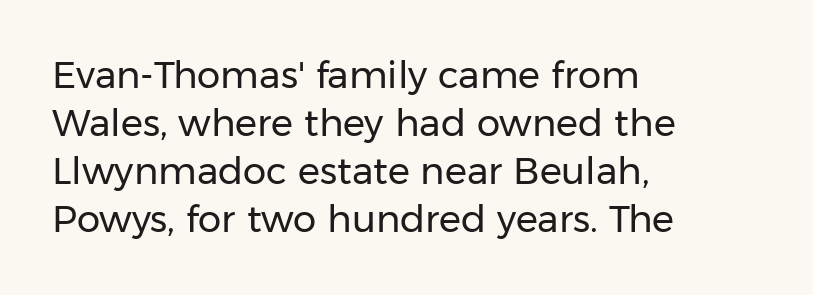
Q: Is the text bold? A: No.
Q: Is the text italic (slanted)? A: No, it is upright.
Q: Is the typeface a serif or a sans-serif typeface? A: Sans-serif.
Q: Is the text underlined? A: No.
Q: How is the paragraph aligned? A: Left-aligned.
Q: Is the spacing between letters normal or unusually wide? A: Normal.
Q: Is the spacing between lines tight, normal or loose? A: Normal.
Q: Width (condensed, normal, or wide)? A: Normal.
Q: Stroke contrast? A: Low.
Q: x-height? A: Medium.
Q: Monospaced? A: No.
